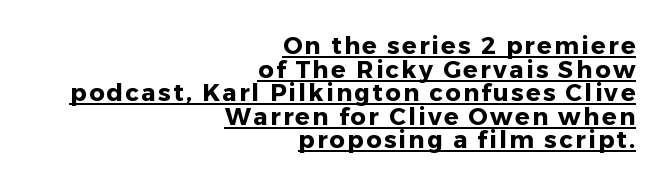
Q: Is the text bold? A: Yes.
Q: Is the text italic (slanted)? A: No, it is upright.
Q: Is the text underlined? A: Yes.
Q: How is the paragraph aligned? A: Right-aligned.
Q: Is the spacing between lines tight, normal or loose? A: Tight.
